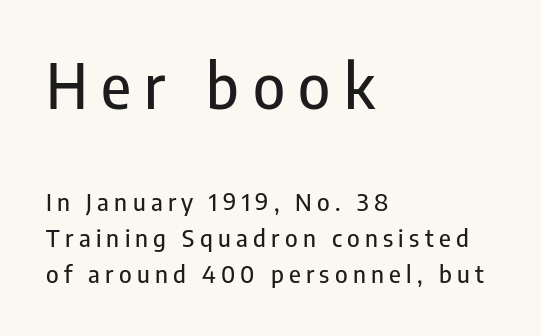
{"serif": "no", "italic": "no", "width": "condensed", "stroke_contrast": "low", "x_height": "medium", "monospaced": "no", "underline": "no", "align": "left", "line_spacing": "normal", "line_spacing_ratio": 1.5, "letter_spacing": "wide", "letter_spacing_em": 0.22, "larger_block": "first", "size_ratio": 2.54, "glyph_px": 61}
